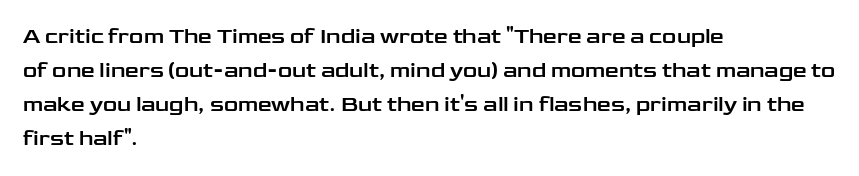
{"italic": "no", "underline": "no", "align": "left", "line_spacing": "normal", "line_spacing_ratio": 1.55, "letter_spacing": "normal", "letter_spacing_em": 0.0, "glyph_px": 22}
